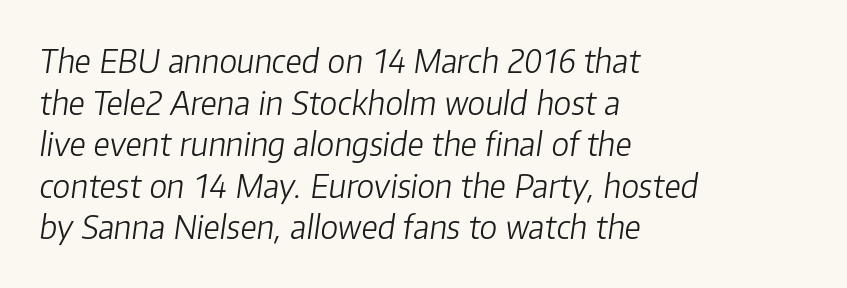
The image shows 32 px light type, italic (leaning right); set left-aligned, normal line spacing (1.3x), normal letter spacing, not underlined; low stroke contrast and a medium x-height.
